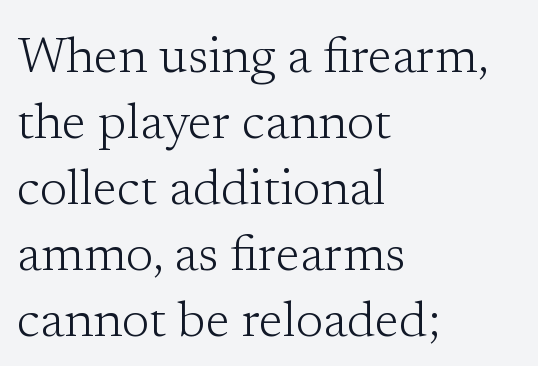
{"serif": "yes", "italic": "no", "bold": "no", "weight": "light", "width": "normal", "stroke_contrast": "low", "x_height": "medium", "monospaced": "no", "underline": "no", "align": "left", "line_spacing": "normal", "line_spacing_ratio": 1.32, "letter_spacing": "normal", "letter_spacing_em": 0.0, "glyph_px": 50}
